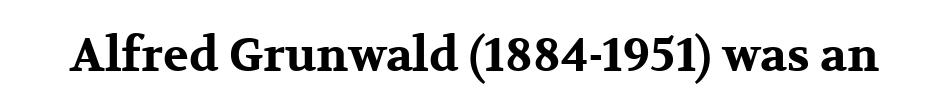
The image shows 47 px bold, wide serif type, upright; set normal letter spacing, not underlined; medium stroke contrast and a medium x-height.
